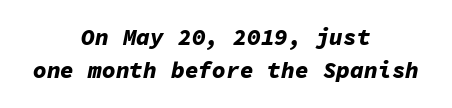
{"italic": "yes", "lean": "right", "slant_degrees": 11, "bold": "yes", "underline": "no", "align": "center", "line_spacing": "normal", "line_spacing_ratio": 1.45, "letter_spacing": "normal", "letter_spacing_em": 0.0, "glyph_px": 23}
